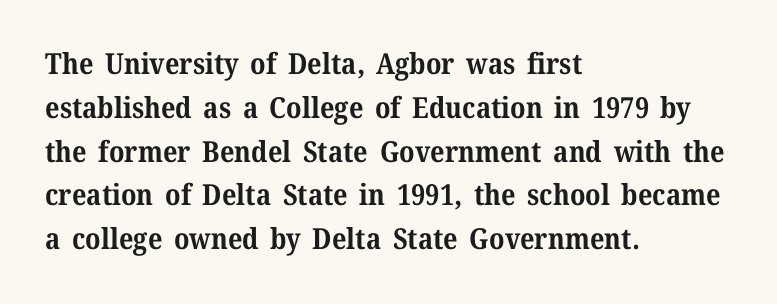
The image shows 29 px bold serif type, upright; set left-aligned, normal line spacing (1.51x), normal letter spacing, not underlined; medium stroke contrast and a medium x-height.
